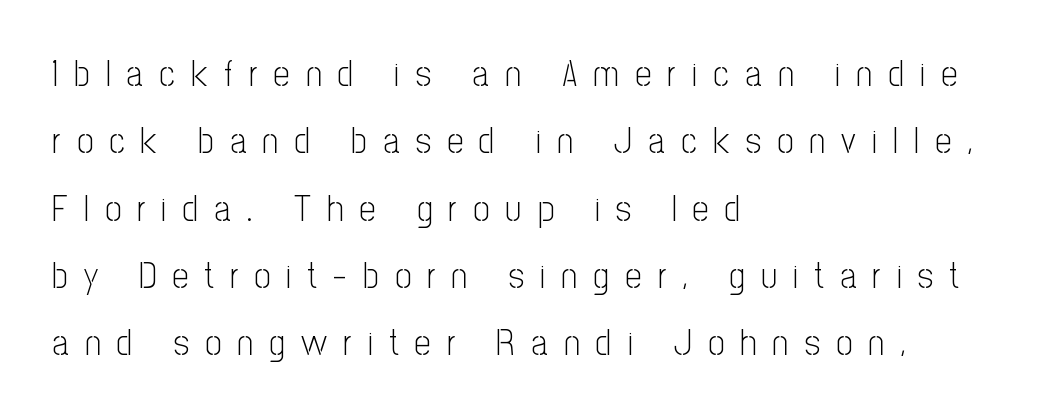
{"serif": "no", "italic": "no", "bold": "no", "weight": "light", "width": "condensed", "stroke_contrast": "low", "x_height": "medium", "monospaced": "no", "underline": "no", "align": "left", "line_spacing_ratio": 1.87, "letter_spacing": "wide", "letter_spacing_em": 0.45, "glyph_px": 36}
